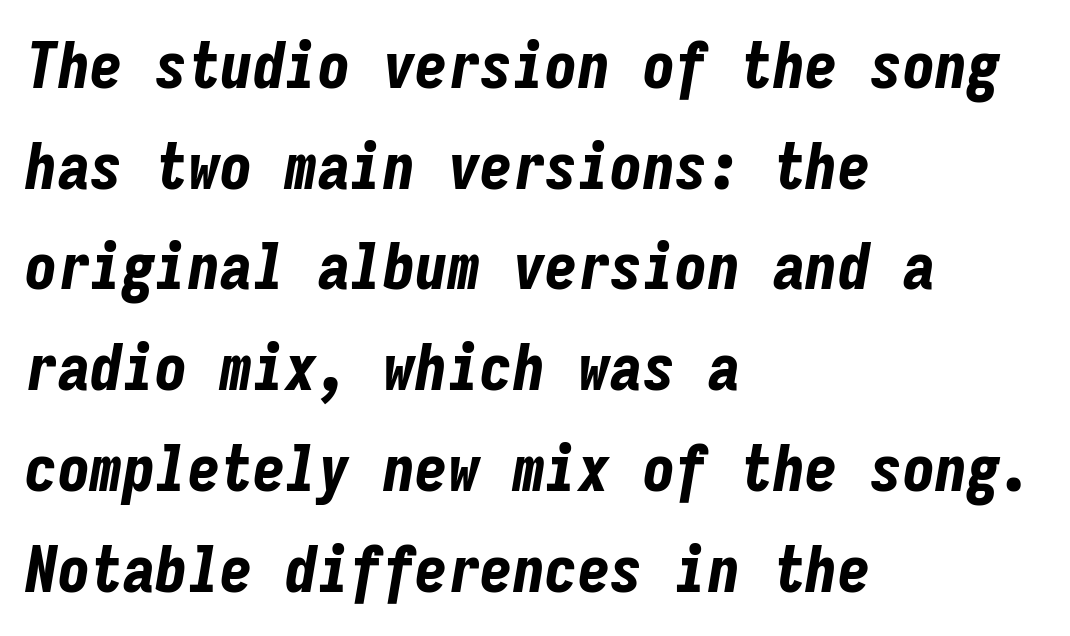
Only glyphs here, with clear space below each row. The axis of the letterforms is tilted away from vertical. The rendering uses a bold face; every stroke is thick and dark. The face used here is monospaced, like something from a code editor. The compositor pushed each line to the left boundary. One glance says typical: line gaps are just what's usual.
